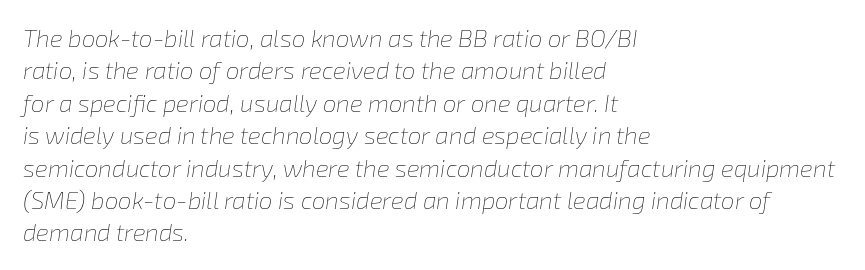
Q: Is the text bold? A: No.
Q: Is the text italic (slanted)? A: Yes, it leans right by about 8 degrees.
Q: Is the text underlined? A: No.
Q: How is the paragraph aligned? A: Left-aligned.
Q: Is the spacing between letters normal or unusually wide? A: Normal.
Q: Is the spacing between lines tight, normal or loose? A: Normal.
